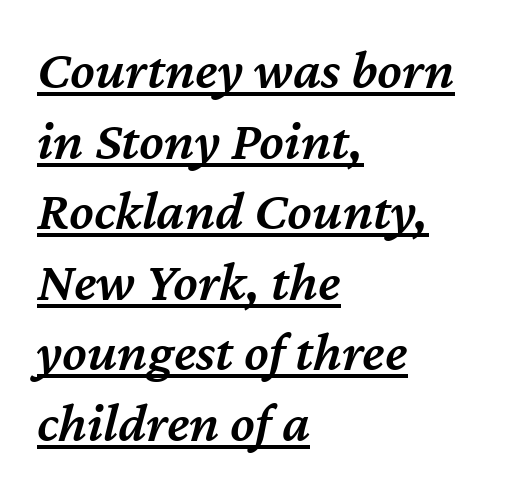
Regular leading. The characters look somewhat weighty, a semibold short of true bold. Underlining? Definitely there. Every character sits at an angle, as italics do.
